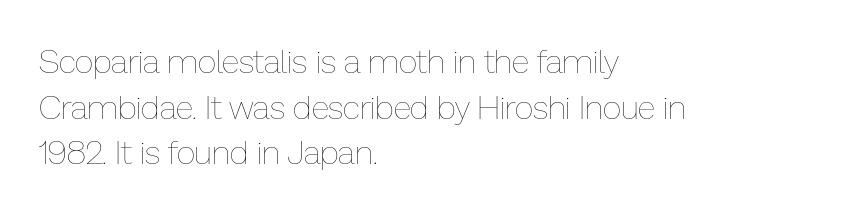
{"italic": "no", "bold": "no", "weight": "thin", "width": "normal", "stroke_contrast": "low", "x_height": "medium", "monospaced": "no", "underline": "no", "align": "left", "line_spacing": "normal", "line_spacing_ratio": 1.38, "letter_spacing": "normal", "letter_spacing_em": 0.0, "glyph_px": 33}
